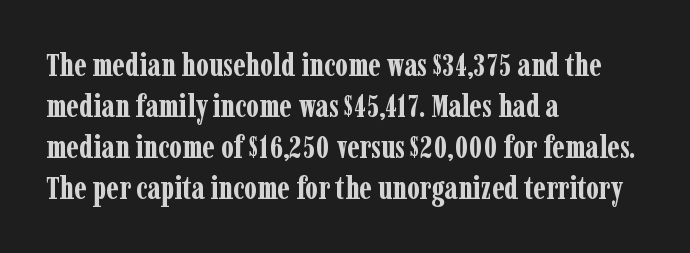
{"serif": "yes", "italic": "no", "bold": "yes", "weight": "bold", "width": "condensed", "stroke_contrast": "low", "x_height": "medium", "monospaced": "no", "underline": "no", "align": "left", "line_spacing": "normal", "line_spacing_ratio": 1.32, "letter_spacing": "normal", "letter_spacing_em": 0.0, "glyph_px": 31}
